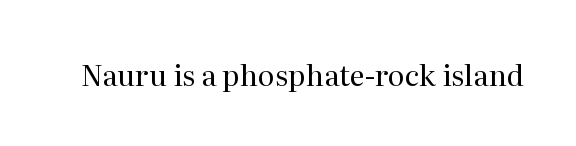
Q: Is the text bold? A: No.
Q: Is the text italic (slanted)? A: No, it is upright.
Q: Is the typeface a serif or a sans-serif typeface? A: Serif.
Q: Is the text underlined? A: No.
Q: Is the spacing between letters normal or unusually wide? A: Normal.
Q: Width (condensed, normal, or wide)? A: Normal.
Q: Stroke contrast? A: Medium.
Q: x-height? A: Medium.
Q: Monospaced? A: No.
